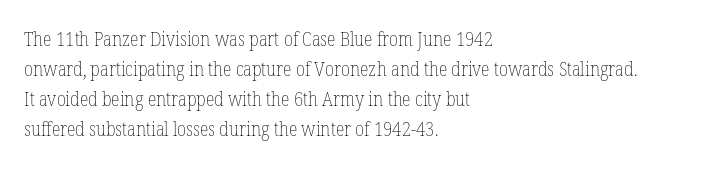
The image shows 20 px text type, upright; set left-aligned, normal line spacing (1.5x), normal letter spacing, not underlined.
